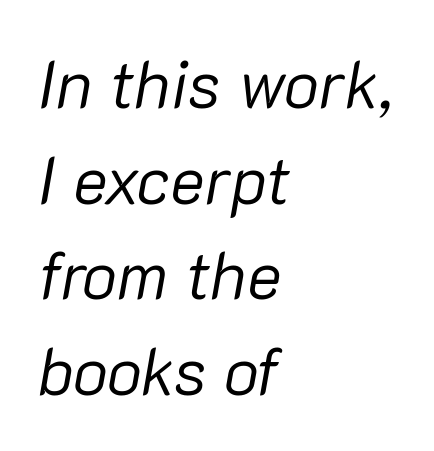
Does the copy run flush right? No — it runs flush left. Characters follow at the spacing the type designer built in. Characters are canted at an angle relative to the baseline's perpendicular. Letters rest on an invisible, unmarked baseline. The face looks like a standard text weight, possibly lighter. Leading: standard.
